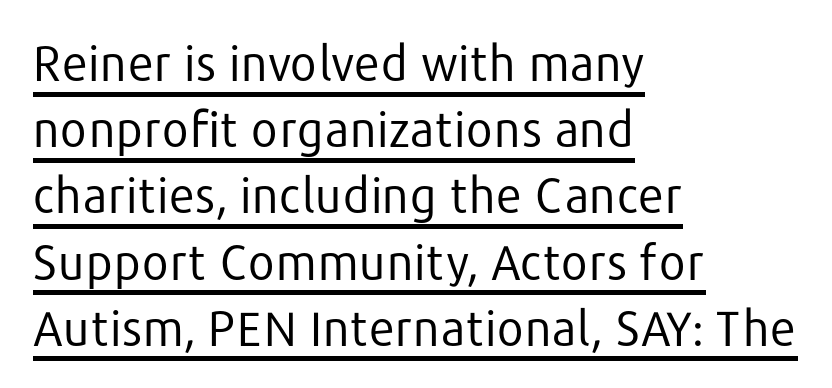
The image shows 48 px regular-weight sans-serif type, upright; set left-aligned, normal line spacing (1.38x), normal letter spacing, underlined; low stroke contrast and a medium x-height.
